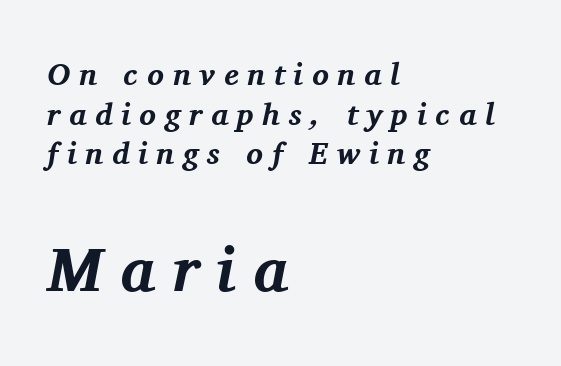
Letterform terminals end in serifs throughout the passage. This sample keeps an unexceptional amount of space between lines. Looks like regular typesetting: each glyph gets only the width it needs. Horizontal alignment here is leftward, the default for most running prose.
